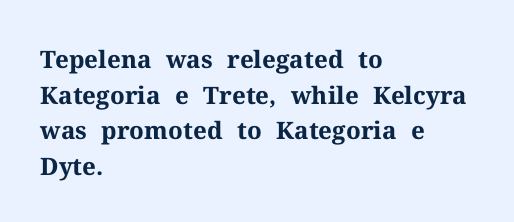
{"italic": "no", "bold": "yes", "underline": "no", "align": "left", "line_spacing": "normal", "line_spacing_ratio": 1.48, "letter_spacing": "normal", "letter_spacing_em": 0.0, "glyph_px": 24}
